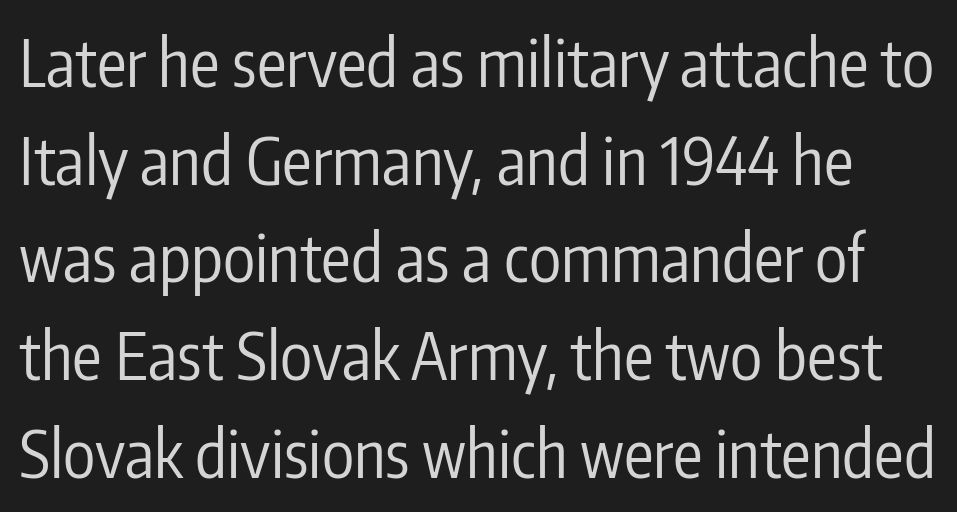
{"serif": "no", "italic": "no", "bold": "no", "weight": "regular", "width": "condensed", "stroke_contrast": "low", "x_height": "medium", "monospaced": "no", "underline": "no", "line_spacing": "normal", "line_spacing_ratio": 1.48, "letter_spacing": "normal", "letter_spacing_em": 0.0, "glyph_px": 66}
